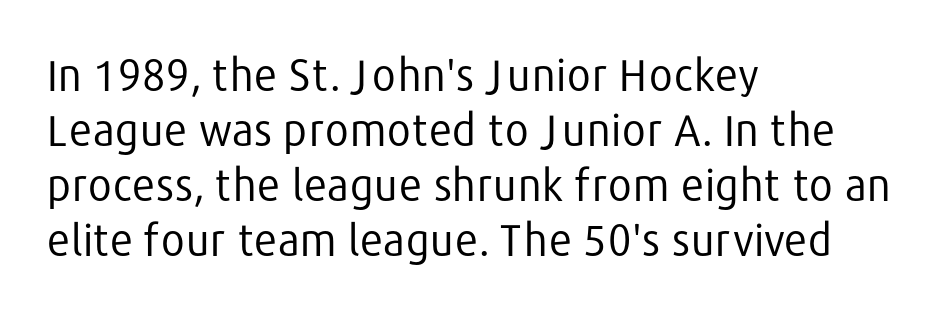
Q: Is the text bold? A: No.
Q: Is the text italic (slanted)? A: No, it is upright.
Q: Is the typeface a serif or a sans-serif typeface? A: Sans-serif.
Q: Is the text underlined? A: No.
Q: How is the paragraph aligned? A: Left-aligned.
Q: Is the spacing between letters normal or unusually wide? A: Normal.
Q: Is the spacing between lines tight, normal or loose? A: Normal.
Q: Width (condensed, normal, or wide)? A: Normal.
Q: Stroke contrast? A: Low.
Q: x-height? A: Medium.
Q: Monospaced? A: No.
